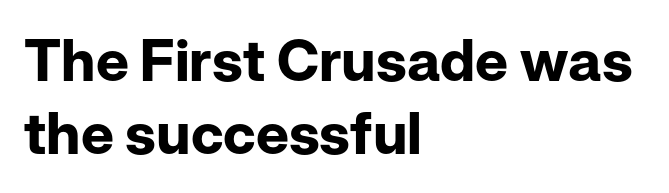
You could not count columns in this text — the font is proportionally spaced. Classification — sans serif. Vertical spacing — default. Visually the block forms a straight wall on the left and a jagged coastline on the right. Check the space under the baseline: it is left empty.
